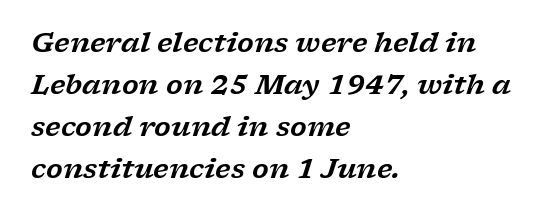
Q: Is the text italic (slanted)? A: Yes, it leans right by about 17 degrees.
Q: Is the text underlined? A: No.
Q: How is the paragraph aligned? A: Left-aligned.
Q: Is the spacing between letters normal or unusually wide? A: Normal.
Q: Is the spacing between lines tight, normal or loose? A: Normal.
